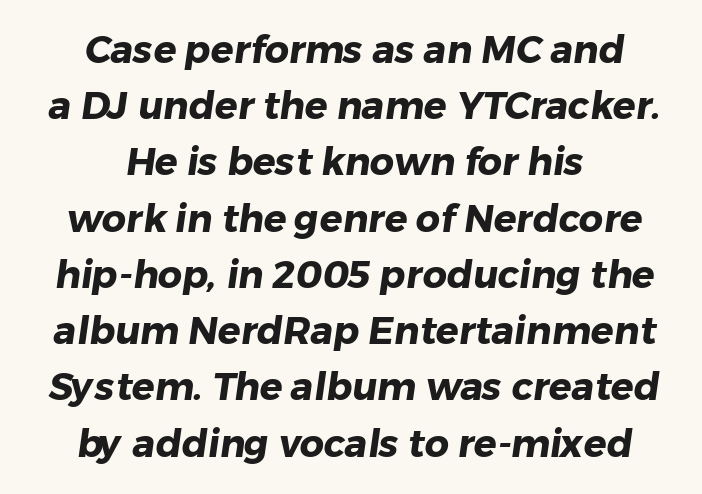
{"serif": "no", "bold": "yes", "weight": "heavy", "width": "normal", "stroke_contrast": "low", "x_height": "medium", "monospaced": "no", "underline": "no", "align": "center", "line_spacing": "normal", "line_spacing_ratio": 1.48, "letter_spacing": "normal", "letter_spacing_em": 0.0, "glyph_px": 38}
